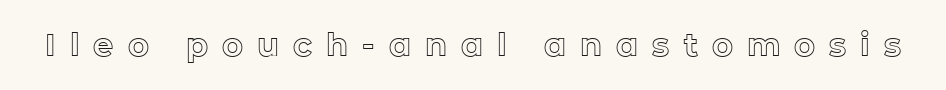
Characters follow at a spacing far wider than the type designer built in. The letters advance in unequal steps, a hallmark of proportional type. Honestly, there is no underline to notice here at all. Is there any slant? The stems are plumb.
